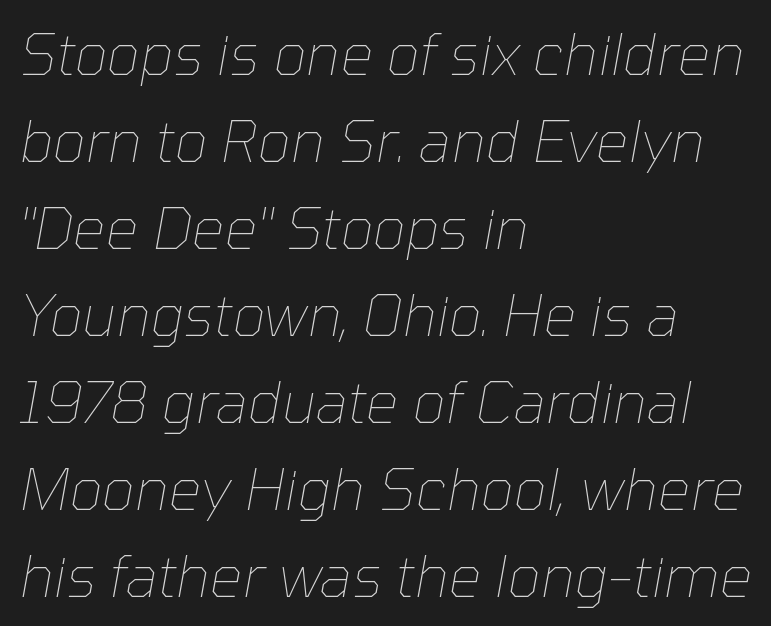
The image shows 58 px thin type, italic (leaning right); set left-aligned, normal line spacing (1.5x), normal letter spacing, not underlined; low stroke contrast and a medium x-height.
